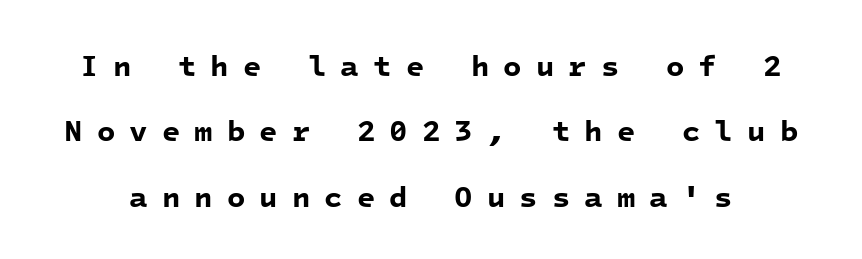
Bare-footed words on every line. In terms of leading, this rendering errs on the spacious side. Honestly, the letter spacing is so wide it's the main thing you notice. The face used here has the dense, thick strokes of a bold.
